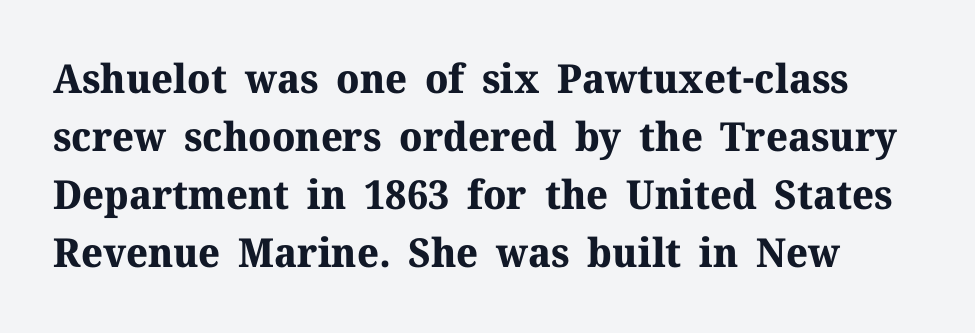
Q: Is the text bold? A: Yes.
Q: Is the text italic (slanted)? A: No, it is upright.
Q: Is the typeface a serif or a sans-serif typeface? A: Serif.
Q: Is the text underlined? A: No.
Q: Is the spacing between letters normal or unusually wide? A: Normal.
Q: Is the spacing between lines tight, normal or loose? A: Normal.
Q: Width (condensed, normal, or wide)? A: Normal.
Q: Stroke contrast? A: Medium.
Q: x-height? A: Medium.
Q: Monospaced? A: No.
